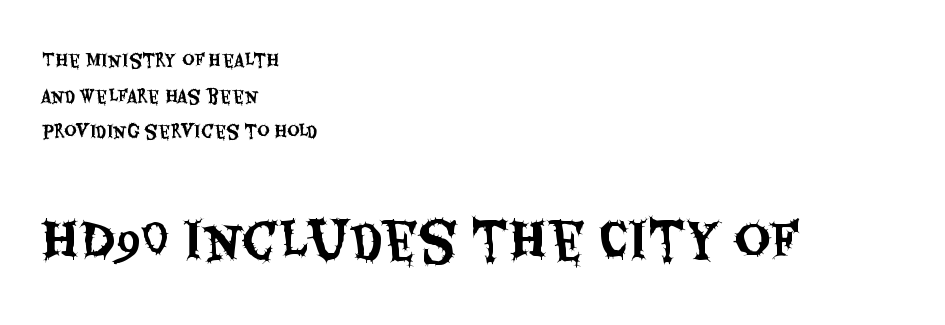
Nope, no serifs anywhere on these letters. Rows of type keep a wide berth in the vertical direction. Compared with typical body copy, the letter spacing here is the same. Descender tails drop into unmarked territory.
